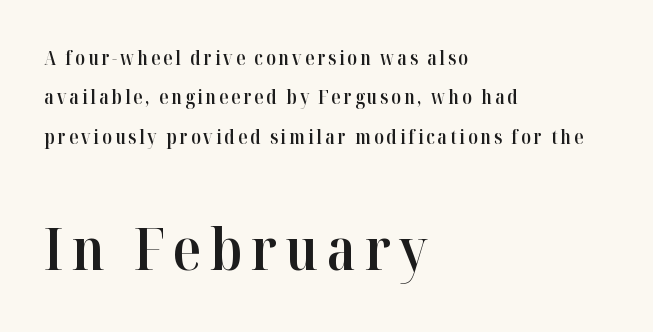
The image shows 58 px semibold serif type, upright; set left-aligned, loose line spacing (2.07x), not underlined; the second (bottom) block is 3.05x larger; high stroke contrast and a medium x-height.
